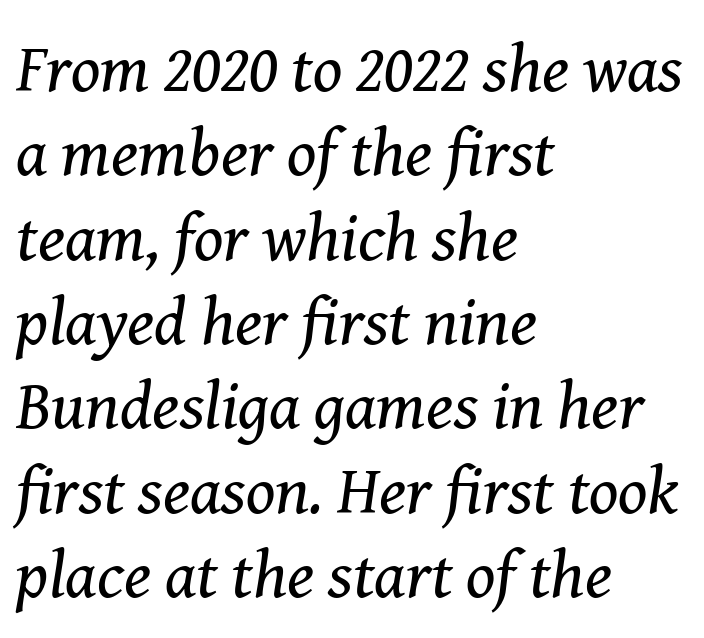
The image shows 68 px regular-weight serif type, italic (leaning right); set left-aligned, line spacing 1.24x, normal letter spacing, not underlined; medium stroke contrast and a medium x-height.
